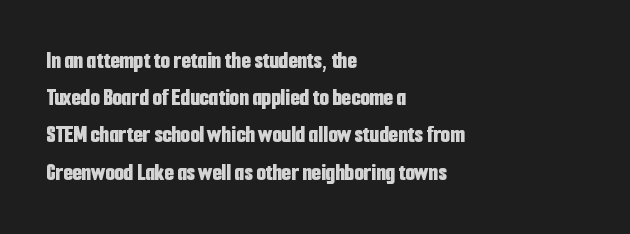
The passage shown has conventional tracking throughout. Underline: absent. The lines in this sample share a left origin and differ only in where they stop. These lines carry a lot of weight — the face is fully bold. Leading: standard. Characters remain perfectly vertical along every line.
